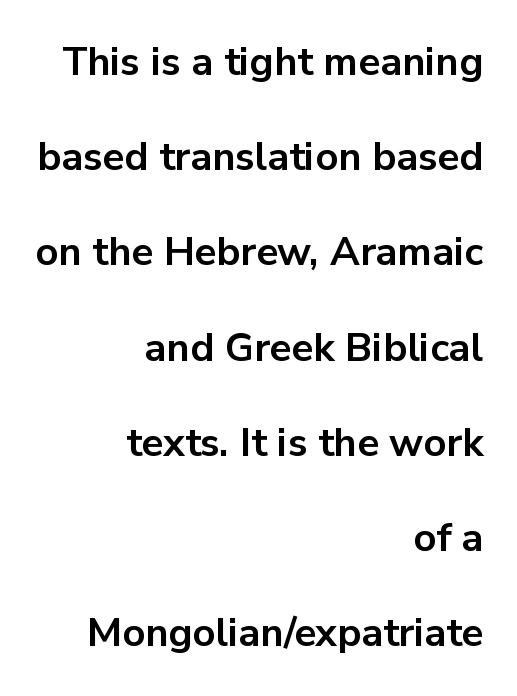
The image shows 40 px bold sans-serif type, upright; set right-aligned, loose line spacing (2.38x), normal letter spacing, not underlined; low stroke contrast and a medium x-height.
